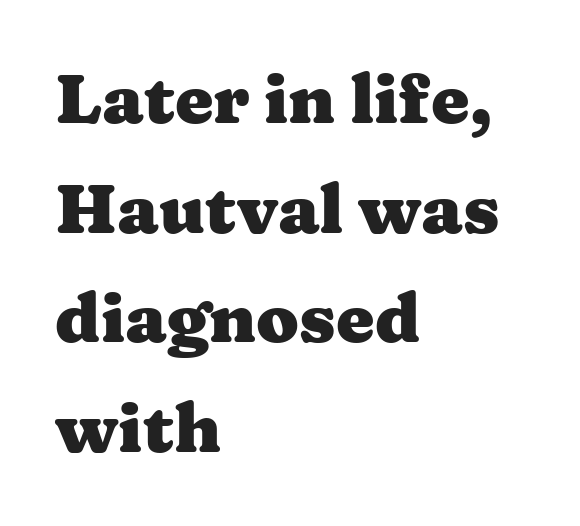
Q: Is the text bold? A: Yes.
Q: Is the text italic (slanted)? A: No, it is upright.
Q: Is the typeface a serif or a sans-serif typeface? A: Serif.
Q: Is the text underlined? A: No.
Q: How is the paragraph aligned? A: Left-aligned.
Q: Is the spacing between letters normal or unusually wide? A: Normal.
Q: Is the spacing between lines tight, normal or loose? A: Normal.
Q: Width (condensed, normal, or wide)? A: Wide.
Q: Stroke contrast? A: Medium.
Q: x-height? A: Medium.
Q: Monospaced? A: No.
